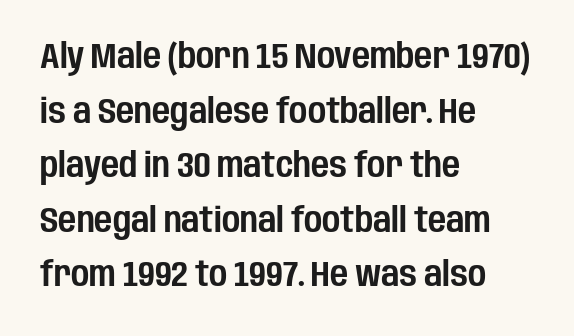
The passage shown is typed in a proportional face where columns would drift. The face used here is rendered with its standard letterfit. If you drew a line through each stem, it would be perfectly vertical. Notice how descenders clear the ascenders below comfortably — that's standard leading. Nope, no serifs anywhere on these letters. Does the copy run flush right? No — it runs flush left.
